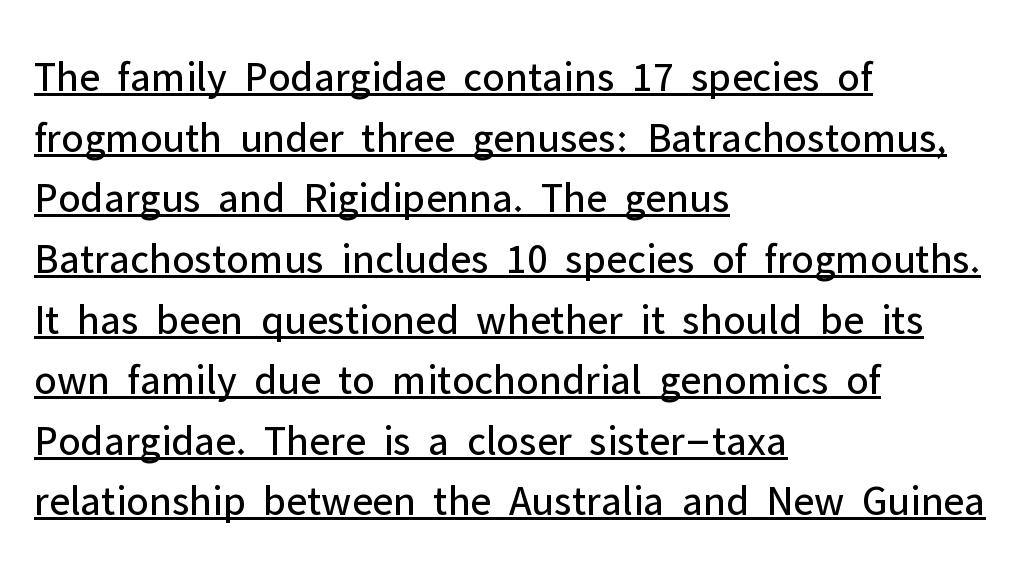
The image shows 43 px regular-weight sans-serif type, upright; set left-aligned, normal line spacing (1.41x), normal letter spacing, underlined; low stroke contrast and a medium x-height.
